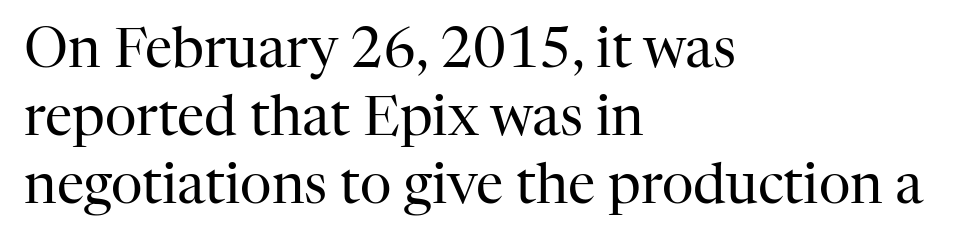
{"serif": "yes", "italic": "no", "bold": "no", "weight": "regular", "width": "normal", "stroke_contrast": "high", "x_height": "medium", "monospaced": "no", "underline": "no", "align": "left", "line_spacing_ratio": 1.24, "letter_spacing": "normal", "letter_spacing_em": 0.0, "glyph_px": 55}
